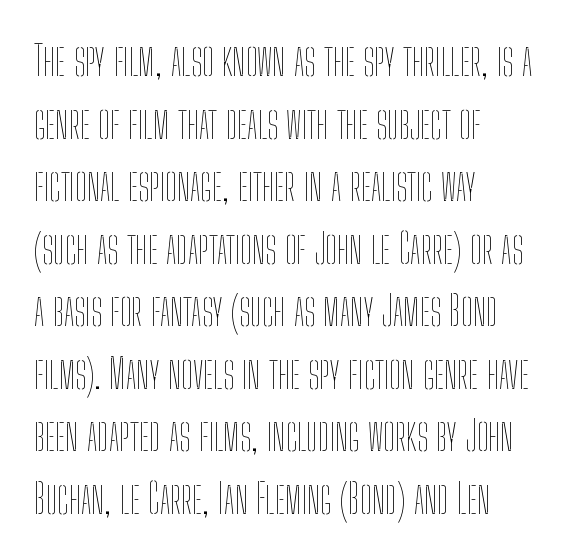
Q: Is the text bold? A: No.
Q: Is the text italic (slanted)? A: No, it is upright.
Q: Is the text underlined? A: No.
Q: How is the paragraph aligned? A: Left-aligned.
Q: Is the spacing between letters normal or unusually wide? A: Normal.
Q: Is the spacing between lines tight, normal or loose? A: Normal.
Q: Width (condensed, normal, or wide)? A: Condensed.
Q: Stroke contrast? A: Low.
Q: x-height? A: Medium.
Q: Monospaced? A: No.
